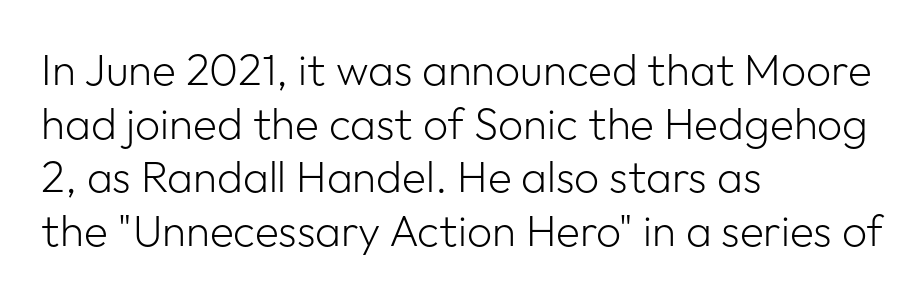
The image shows 44 px light sans-serif type, upright; set left-aligned, line spacing 1.22x, normal letter spacing, not underlined; low stroke contrast and a medium x-height.
